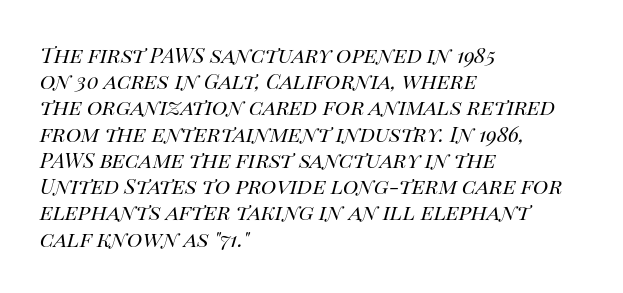
{"italic": "yes", "lean": "right", "slant_degrees": 14, "bold": "no", "underline": "no", "align": "left", "line_spacing": "normal", "line_spacing_ratio": 1.25, "letter_spacing": "normal", "letter_spacing_em": 0.0, "glyph_px": 21}
